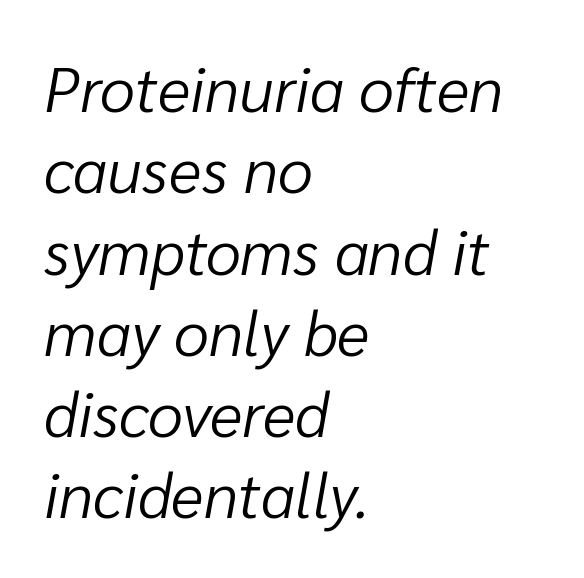
The image shows 63 px light type, italic (leaning right); set left-aligned, normal line spacing (1.29x), normal letter spacing, not underlined; low stroke contrast and a medium x-height.
